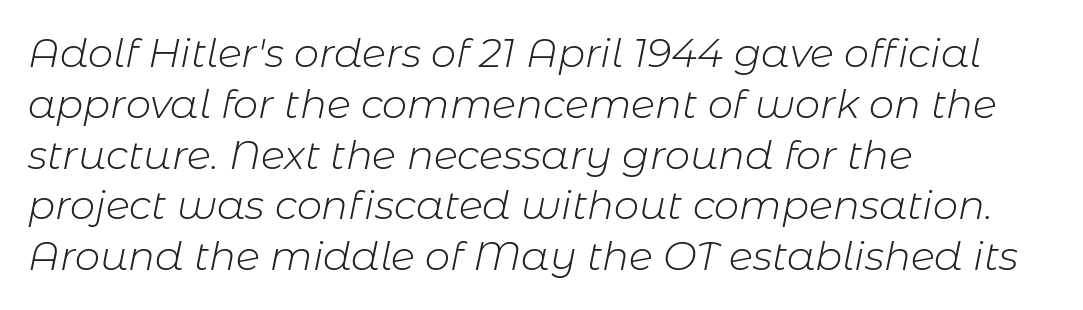
{"italic": "yes", "lean": "right", "slant_degrees": 11, "bold": "no", "weight": "light", "width": "normal", "stroke_contrast": "low", "x_height": "medium", "monospaced": "no", "underline": "no", "align": "left", "line_spacing": "normal", "line_spacing_ratio": 1.27, "letter_spacing": "normal", "letter_spacing_em": 0.0, "glyph_px": 40}
